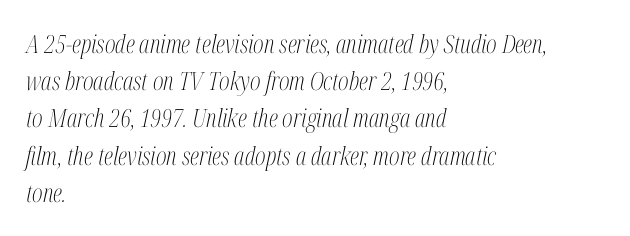
{"italic": "yes", "lean": "right", "slant_degrees": 12, "bold": "no", "underline": "no", "align": "left", "line_spacing": "normal", "line_spacing_ratio": 1.49, "letter_spacing": "normal", "letter_spacing_em": 0.0, "glyph_px": 25}
